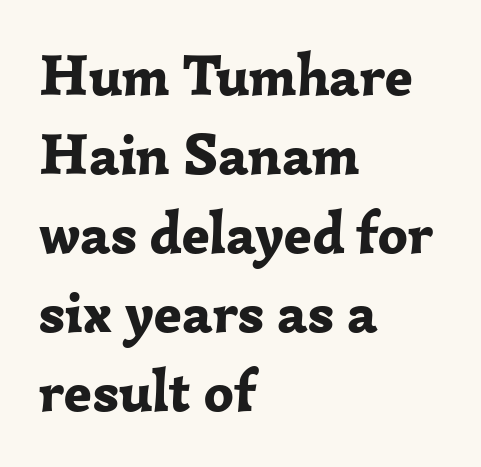
The gap between lines stays unmarked. Varying glyph widths throughout — classic text-font behaviour. Compared with typical paragraphs, the rows here are spaced about the same. Line starts are locked; line ends wander. The type family on display is of the serif kind. Vertical strokes here are truly vertical.
